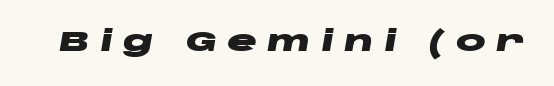
{"italic": "yes", "lean": "right", "slant_degrees": 10, "bold": "yes", "weight": "heavy", "width": "wide", "stroke_contrast": "low", "x_height": "large", "monospaced": "no", "underline": "no", "letter_spacing": "wide", "letter_spacing_em": 0.36, "glyph_px": 28}
